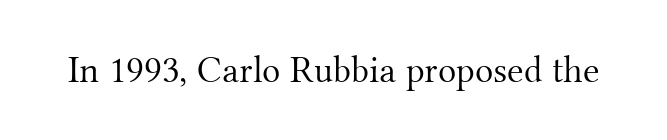
The image shows 38 px light serif type, upright; set normal letter spacing, not underlined; medium stroke contrast and a small x-height.
